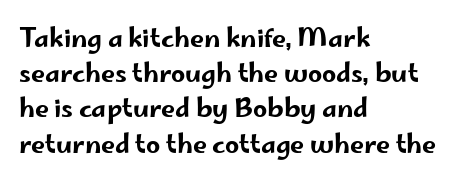
Posture: straight, roman, zero tilt. This rendering uses left alignment, leaving the right contour irregular. This sample keeps an unexceptional amount of space between lines. Bare-footed words on every line.
